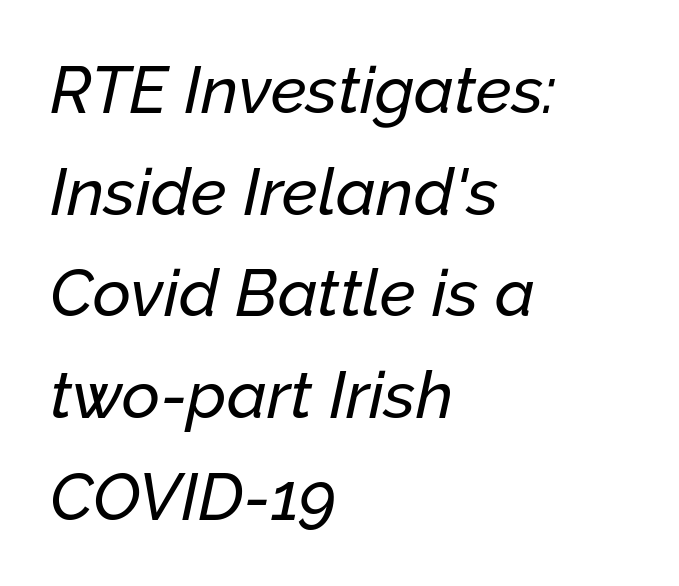
{"italic": "yes", "lean": "right", "slant_degrees": 12, "width": "normal", "stroke_contrast": "low", "x_height": "medium", "monospaced": "no", "underline": "no", "align": "left", "line_spacing": "normal", "line_spacing_ratio": 1.54, "letter_spacing": "normal", "letter_spacing_em": 0.0, "glyph_px": 66}
